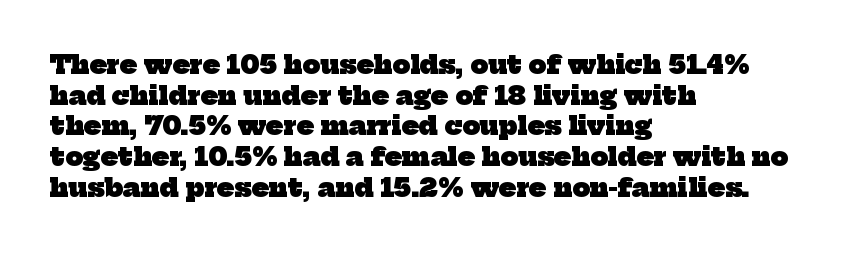
Standard letterfit; no display-style spreading of the glyphs. Only glyphs here, with clear space below each row. Is the block centered? No — it sits flush against the left margin. Typesetter's note: full bold, strokes at maximum text heaviness.
